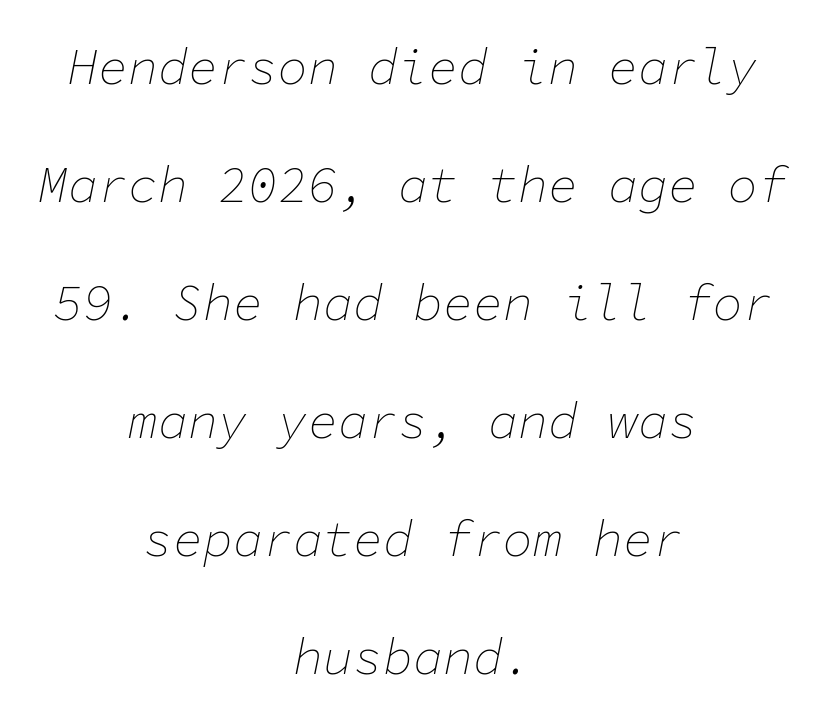
{"italic": "yes", "lean": "right", "slant_degrees": 11, "bold": "no", "weight": "thin", "width": "normal", "stroke_contrast": "low", "x_height": "medium", "monospaced": "yes", "underline": "no", "align": "center", "line_spacing": "loose", "line_spacing_ratio": 2.36, "letter_spacing": "normal", "letter_spacing_em": 0.0, "glyph_px": 50}
